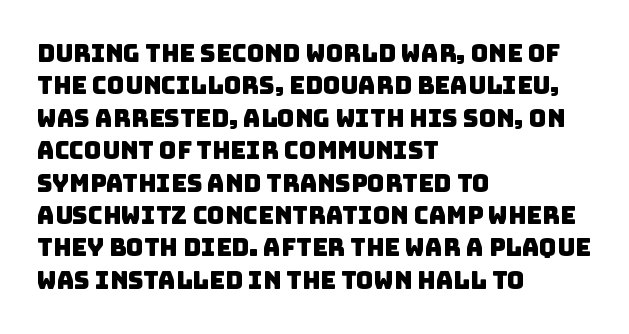
Notice how the passage keeps a crisp vertical edge on the left only. Descenders are the only things crossing below the line. Glyph-to-glyph distance matches everyday printed text. A normal amount of white space separates one row of letters from the next.
